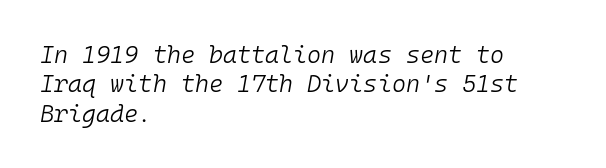
Q: Is the text bold? A: No.
Q: Is the text italic (slanted)? A: Yes, it leans right by about 10 degrees.
Q: Is the text underlined? A: No.
Q: How is the paragraph aligned? A: Left-aligned.
Q: Is the spacing between letters normal or unusually wide? A: Normal.
